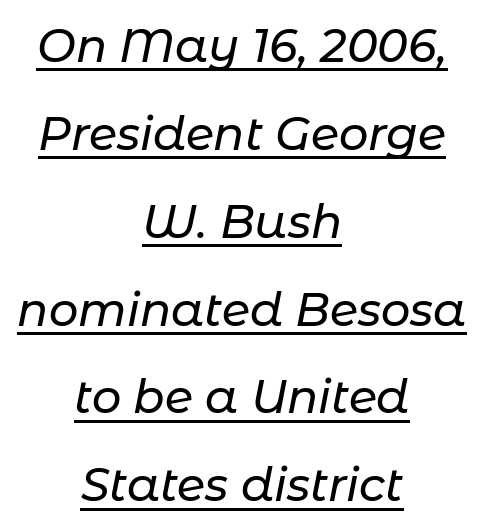
Would a proofreader flag this as italicized? Yes. A typesetter would call this leading open, well beyond the default. Horizontal alignment here is central, giving a formal, balanced look. This sample has the flowing, uneven cadence of proportional lettering. The words here are underlined. The letterforms sit shoulder to shoulder at normal distance.
